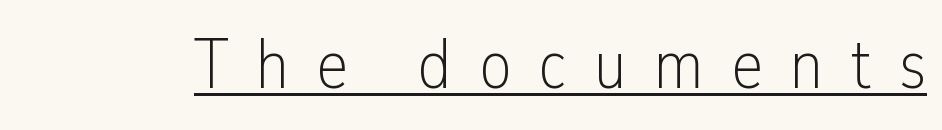
A quiet, ordinary-to-light weight characterises the typeface. Each word looks stretched out because of the extra space between its letters. A rule runs beneath these lines of type. In terms of posture, this sample is upright. This sample uses a sans-serif face. Spacing verdict: proportional, widths tailored to each character.
